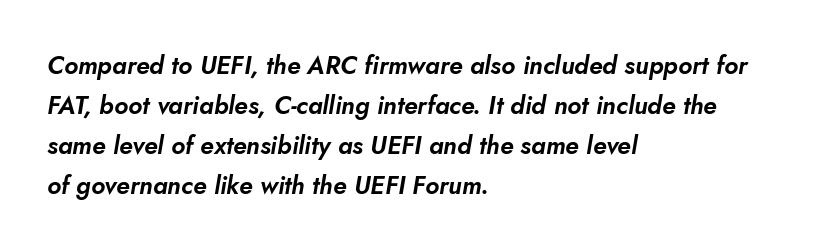
{"italic": "yes", "lean": "right", "slant_degrees": 10, "underline": "no", "align": "left", "line_spacing": "normal", "line_spacing_ratio": 1.6, "letter_spacing": "normal", "letter_spacing_em": 0.0, "glyph_px": 25}
